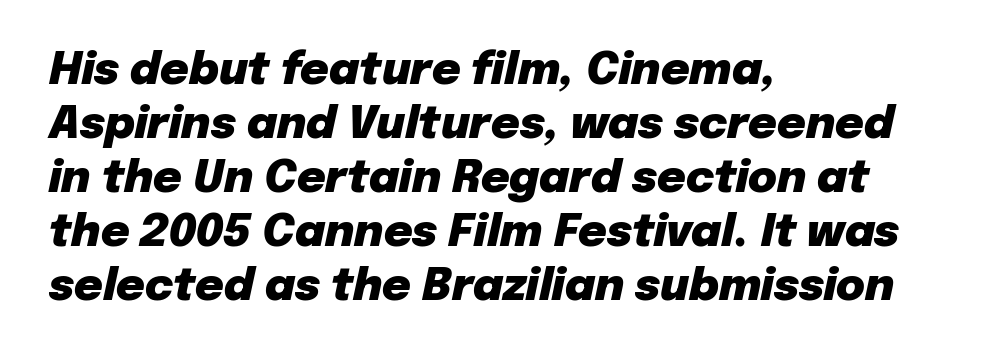
Has an underline been added? It has not. The rendering uses natural spacing where letterforms have individual widths. Compared with a centered layout, this one pins lines to the left instead. Italic? Definitely — the glyphs are oblique.
